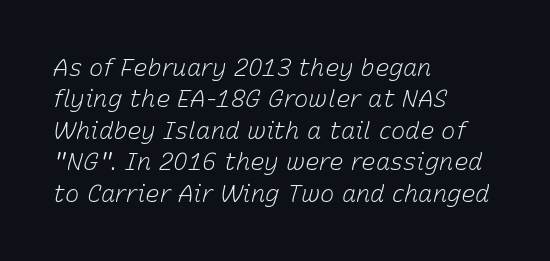
{"italic": "yes", "lean": "right", "slant_degrees": 15, "bold": "no", "underline": "no", "align": "left", "line_spacing": "normal", "line_spacing_ratio": 1.31, "letter_spacing": "normal", "letter_spacing_em": 0.0, "glyph_px": 24}
